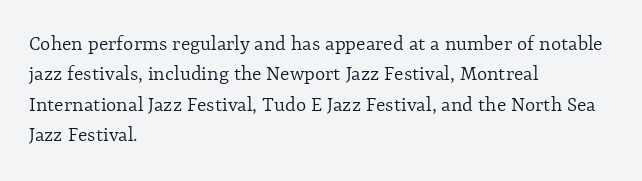
The image shows 22 px text type, upright; set left-aligned, normal line spacing (1.38x), normal letter spacing, not underlined.
